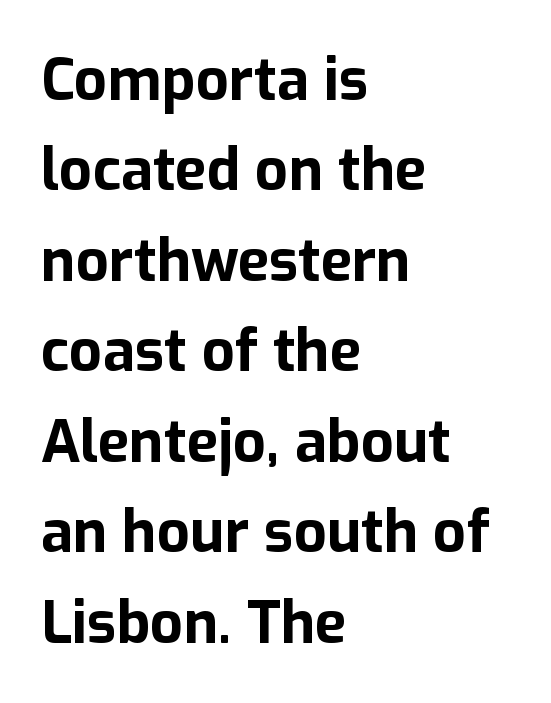
Q: Is the text bold? A: Yes.
Q: Is the text italic (slanted)? A: No, it is upright.
Q: Is the typeface a serif or a sans-serif typeface? A: Sans-serif.
Q: Is the text underlined? A: No.
Q: How is the paragraph aligned? A: Left-aligned.
Q: Is the spacing between letters normal or unusually wide? A: Normal.
Q: Is the spacing between lines tight, normal or loose? A: Normal.
Q: Width (condensed, normal, or wide)? A: Normal.
Q: Stroke contrast? A: Low.
Q: x-height? A: Medium.
Q: Monospaced? A: No.
